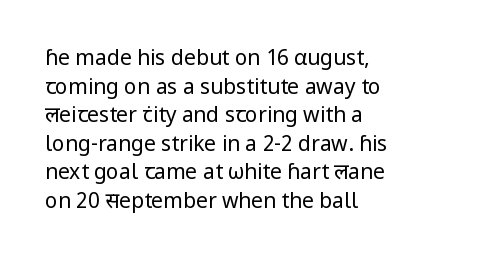
Q: Is the text bold? A: No.
Q: Is the text italic (slanted)? A: No, it is upright.
Q: Is the text underlined? A: No.
Q: How is the paragraph aligned? A: Left-aligned.
Q: Is the spacing between letters normal or unusually wide? A: Normal.
Q: Is the spacing between lines tight, normal or loose? A: Normal.
